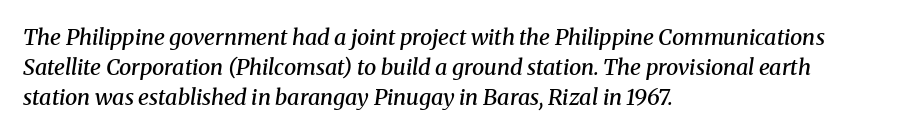
Line beginnings align vertically; line endings do not. Rendered with sloped, italic letterforms. This sample uses plain, unmodified letter spacing. Baseline-to-baseline distance is the conventional proportion of letter height.
